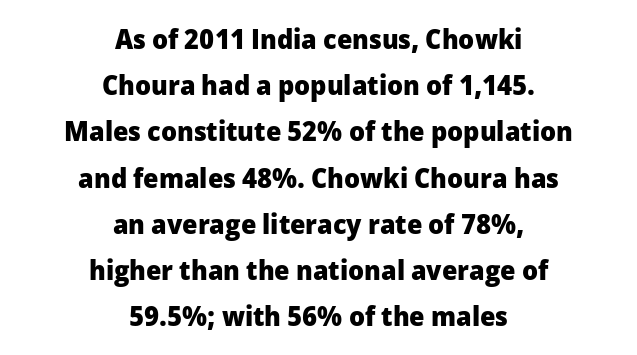
{"serif": "no", "italic": "no", "bold": "yes", "weight": "heavy", "width": "normal", "stroke_contrast": "low", "x_height": "medium", "monospaced": "no", "underline": "no", "align": "center", "line_spacing": "normal", "line_spacing_ratio": 1.65, "letter_spacing": "normal", "letter_spacing_em": 0.0, "glyph_px": 28}
